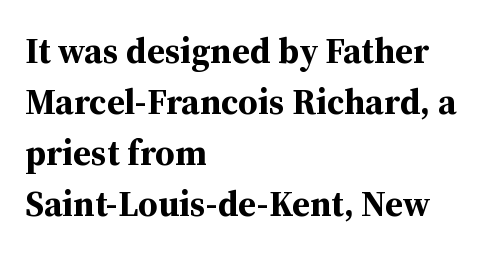
The text block is weighted toward the left margin, trailing off unevenly rightward. Notice how descenders clear the ascenders below comfortably — that's standard leading. Short note: letters normally spaced. The passage shown is not underscored anywhere. A roman cut, with each character standing at attention. Proportional: the letters do not fall into vertical columns.
